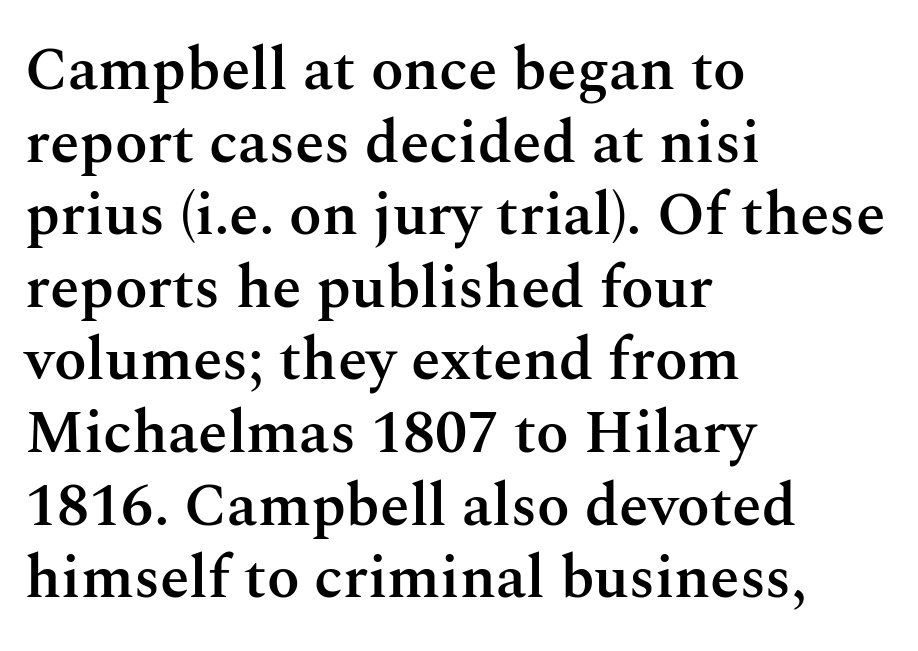
{"serif": "yes", "italic": "no", "bold": "semi", "weight": "semibold", "width": "normal", "stroke_contrast": "medium", "x_height": "medium", "monospaced": "no", "underline": "no", "align": "left", "line_spacing_ratio": 1.21, "letter_spacing": "normal", "letter_spacing_em": 0.0, "glyph_px": 60}
